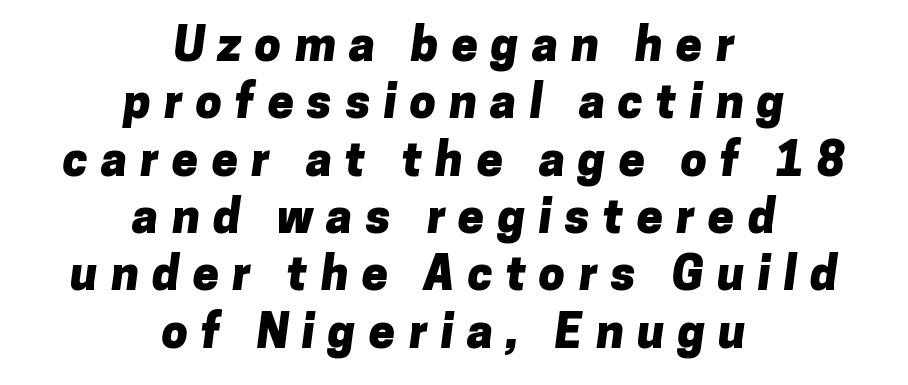
The image shows 47 px heavy sans-serif type; set centered, line spacing 1.22x, unusually wide letter spacing (+0.28 em), not underlined; low stroke contrast and a medium x-height.
